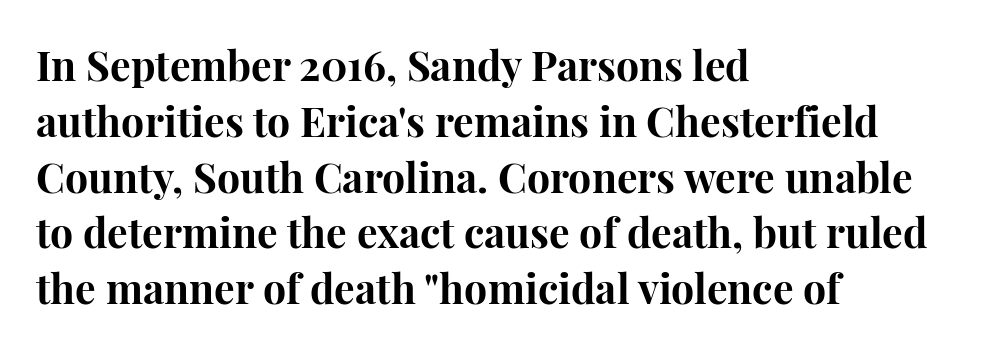
Q: Is the text bold? A: Yes.
Q: Is the text italic (slanted)? A: No, it is upright.
Q: Is the typeface a serif or a sans-serif typeface? A: Serif.
Q: Is the text underlined? A: No.
Q: How is the paragraph aligned? A: Left-aligned.
Q: Is the spacing between letters normal or unusually wide? A: Normal.
Q: Is the spacing between lines tight, normal or loose? A: Normal.
Q: Width (condensed, normal, or wide)? A: Normal.
Q: Stroke contrast? A: High.
Q: x-height? A: Medium.
Q: Monospaced? A: No.
